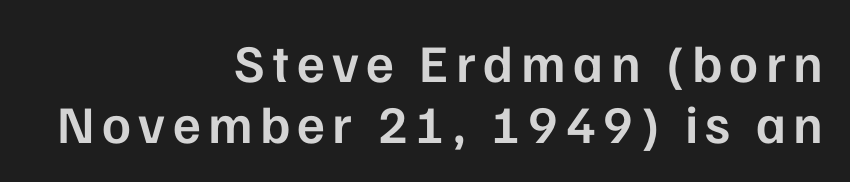
{"serif": "no", "italic": "no", "bold": "semi", "weight": "semibold", "width": "normal", "stroke_contrast": "low", "x_height": "medium", "monospaced": "no", "underline": "no", "align": "right", "line_spacing": "tight", "line_spacing_ratio": 1.15, "glyph_px": 53}
